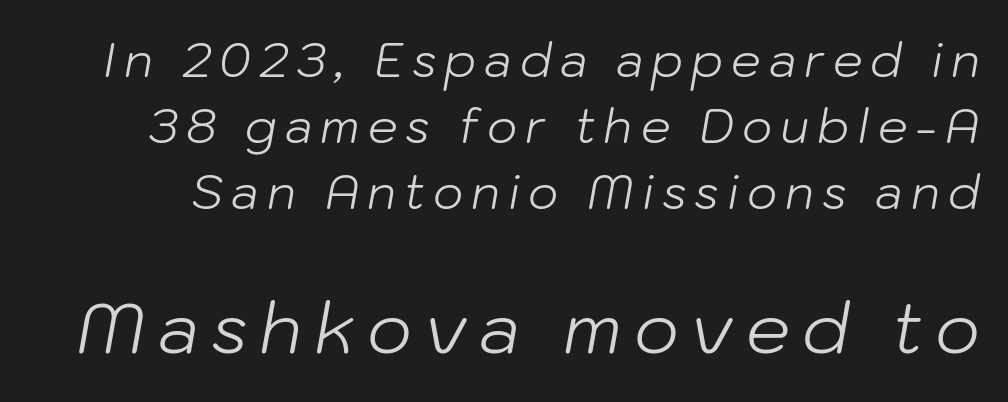
Interline gaps are of average width in this sample. Character widths vary here, with narrow letters taking less room than wide ones. Descenders hang freely into open space. Caption: face not bold, strokes unweighted. If you squint, the bottom block still reads clearly — it's the larger of the two.
